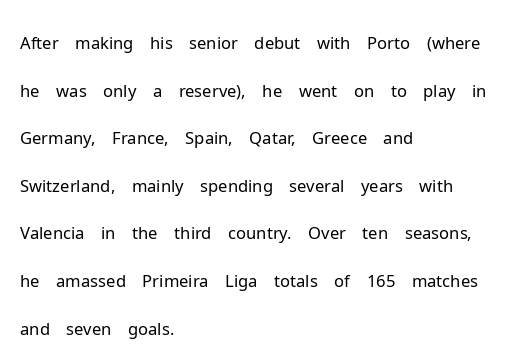
The image shows 34 px light sans-serif type, upright; set left-aligned, normal line spacing (1.4x), normal letter spacing, not underlined; low stroke contrast and a medium x-height.
